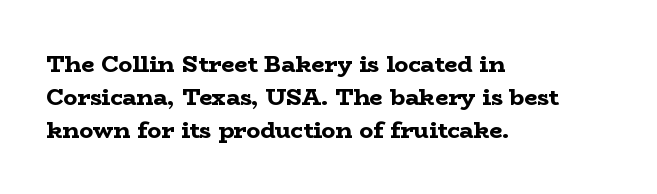
{"italic": "no", "bold": "yes", "underline": "no", "align": "left", "line_spacing": "normal", "line_spacing_ratio": 1.43, "letter_spacing": "normal", "letter_spacing_em": 0.0, "glyph_px": 23}
